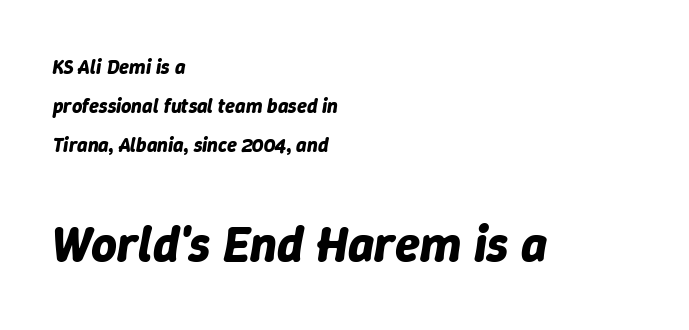
Q: Is the text bold? A: Yes.
Q: Is the text italic (slanted)? A: Yes, it leans right by about 9 degrees.
Q: Is the text underlined? A: No.
Q: How is the paragraph aligned? A: Left-aligned.
Q: Is the spacing between letters normal or unusually wide? A: Normal.
Q: Is the spacing between lines tight, normal or loose? A: Loose.
Q: Which block of text is set in a larger size, the first (top) or the second (bottom)? A: The second (bottom) one.
Q: Width (condensed, normal, or wide)? A: Normal.
Q: Stroke contrast? A: Low.
Q: x-height? A: Medium.
Q: Monospaced? A: No.
